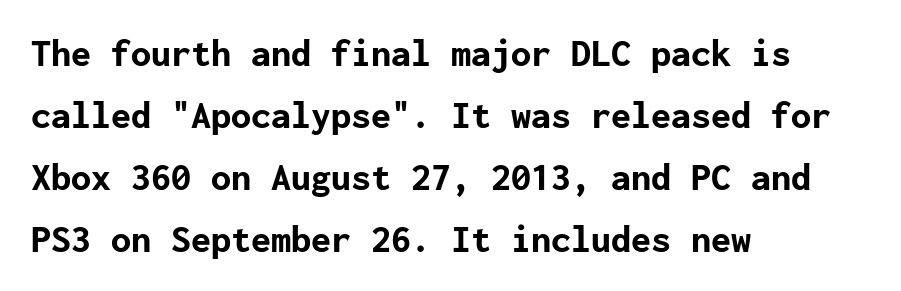
Q: Is the text bold? A: Yes.
Q: Is the text italic (slanted)? A: No, it is upright.
Q: Is the typeface a serif or a sans-serif typeface? A: Sans-serif.
Q: Is the text underlined? A: No.
Q: How is the paragraph aligned? A: Left-aligned.
Q: Is the spacing between letters normal or unusually wide? A: Normal.
Q: Is the spacing between lines tight, normal or loose? A: Normal.
Q: Width (condensed, normal, or wide)? A: Normal.
Q: Stroke contrast? A: Low.
Q: x-height? A: Medium.
